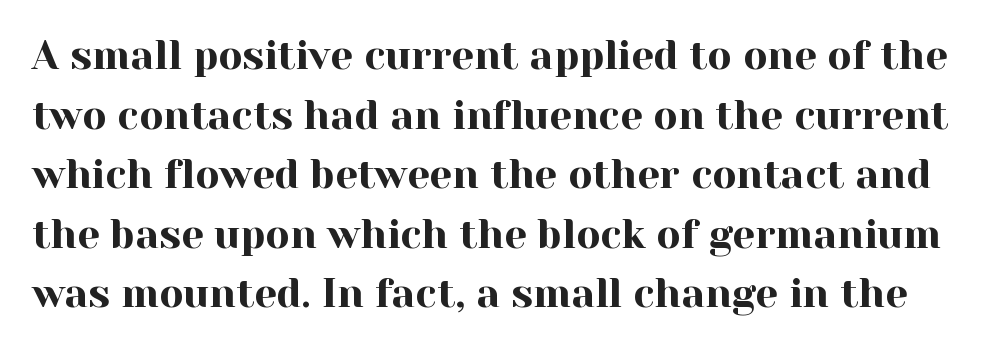
The passage shown is not underscored anywhere. The characters display serif detailing at their extremities. Is there much room between lines? A standard amount, neither cramped nor airy. Posture: upright roman. Do the characters align in a grid? No, the font is proportional. Honestly, the letter spacing is just normal — you wouldn't notice it.
